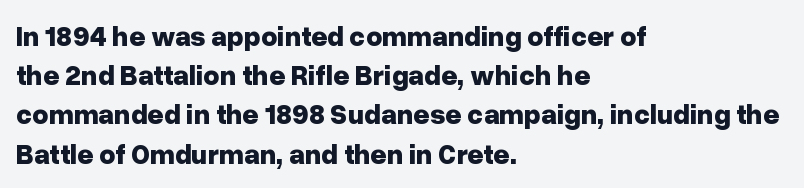
Q: Is the text bold? A: Yes.
Q: Is the text italic (slanted)? A: No, it is upright.
Q: Is the typeface a serif or a sans-serif typeface? A: Sans-serif.
Q: Is the text underlined? A: No.
Q: How is the paragraph aligned? A: Left-aligned.
Q: Is the spacing between letters normal or unusually wide? A: Normal.
Q: Is the spacing between lines tight, normal or loose? A: Normal.
Q: Width (condensed, normal, or wide)? A: Normal.
Q: Stroke contrast? A: Low.
Q: x-height? A: Medium.
Q: Monospaced? A: No.
